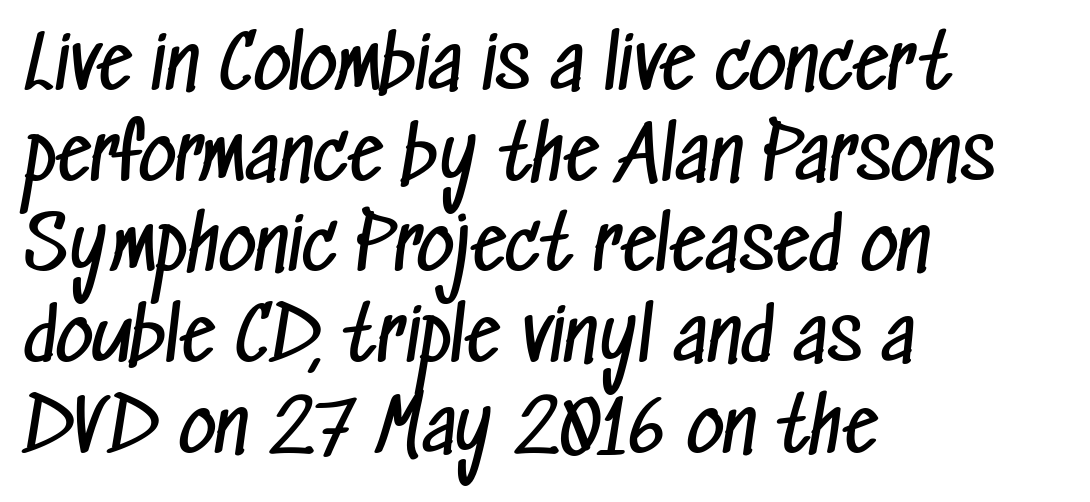
The image shows 72 px regular-weight, condensed sans-serif type; set left-aligned, normal line spacing (1.26x), normal letter spacing, not underlined; low stroke contrast and a medium x-height.
